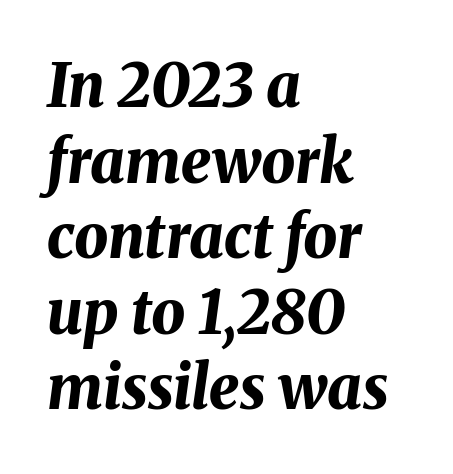
Stroke thickness is high; the sample reads as a true bold. Unmarked baselines from the first word to the last. You could call the tracking neutral — neither tight nor loose. Yep, that's italic — everything's leaning. Vertically, the passage feels balanced, rows spaced as you'd expect. Here the designer chose a conventional face with non-uniform glyph widths.
